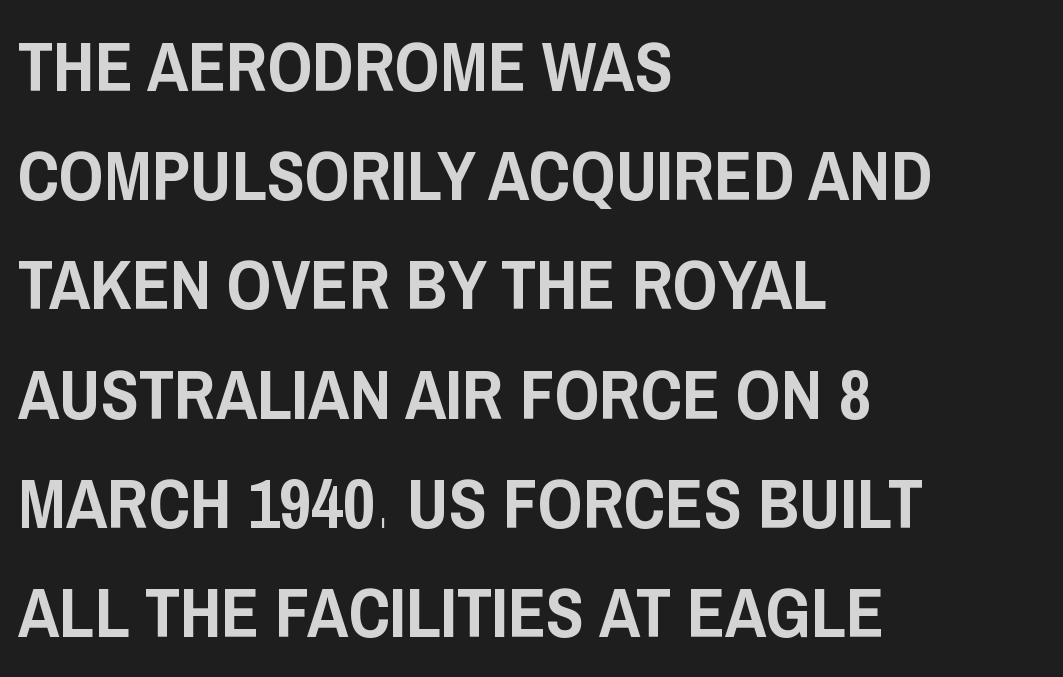
{"serif": "no", "italic": "no", "width": "condensed", "stroke_contrast": "low", "x_height": "large", "monospaced": "no", "underline": "no", "align": "left", "line_spacing": "normal", "line_spacing_ratio": 1.56, "letter_spacing": "normal", "letter_spacing_em": 0.0, "glyph_px": 70}
